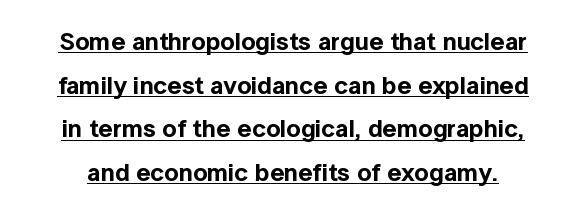
{"italic": "no", "underline": "yes", "line_spacing_ratio": 1.75, "letter_spacing": "normal", "letter_spacing_em": 0.0, "glyph_px": 25}
